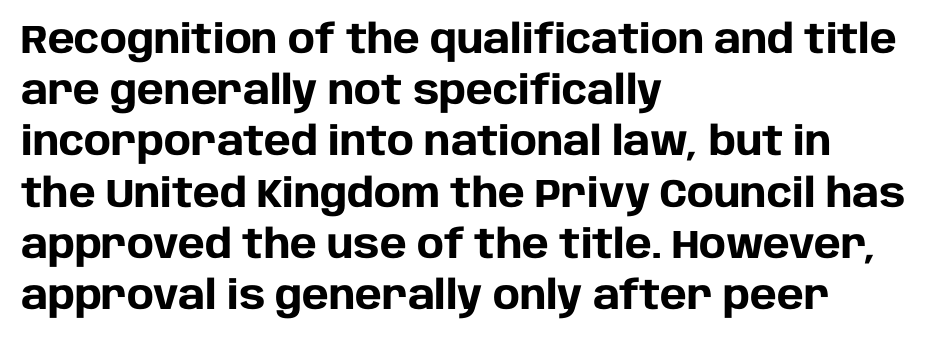
Q: Is the text bold? A: Yes.
Q: Is the text italic (slanted)? A: No, it is upright.
Q: Is the typeface a serif or a sans-serif typeface? A: Sans-serif.
Q: Is the text underlined? A: No.
Q: How is the paragraph aligned? A: Left-aligned.
Q: Is the spacing between letters normal or unusually wide? A: Normal.
Q: Is the spacing between lines tight, normal or loose? A: Normal.
Q: Width (condensed, normal, or wide)? A: Normal.
Q: Stroke contrast? A: Low.
Q: x-height? A: Large.
Q: Monospaced? A: No.
